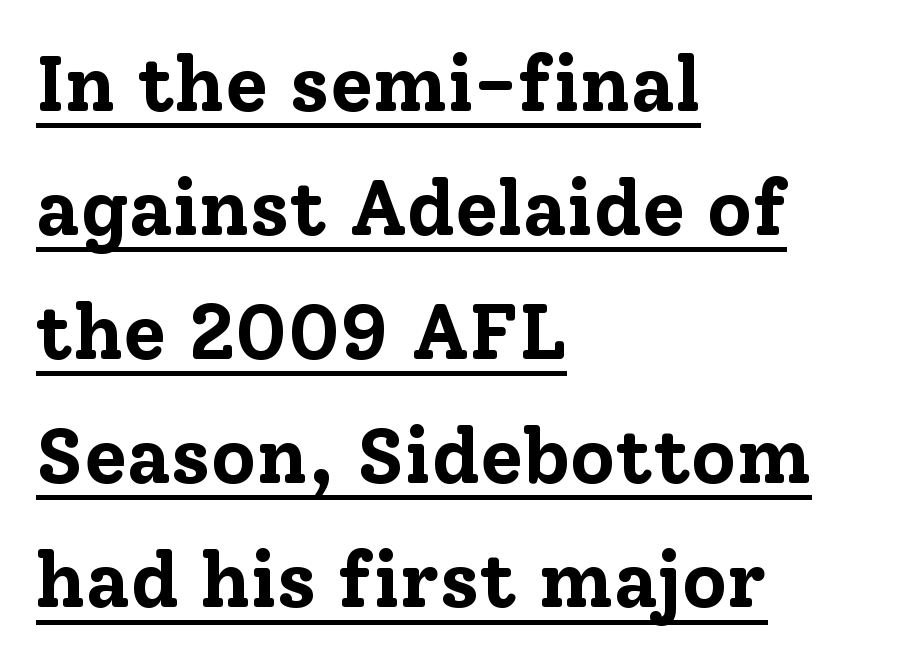
{"serif": "yes", "italic": "no", "bold": "yes", "weight": "bold", "width": "normal", "stroke_contrast": "low", "x_height": "medium", "monospaced": "no", "underline": "yes", "align": "left", "line_spacing": "normal", "line_spacing_ratio": 1.59, "letter_spacing": "normal", "letter_spacing_em": 0.0, "glyph_px": 78}
